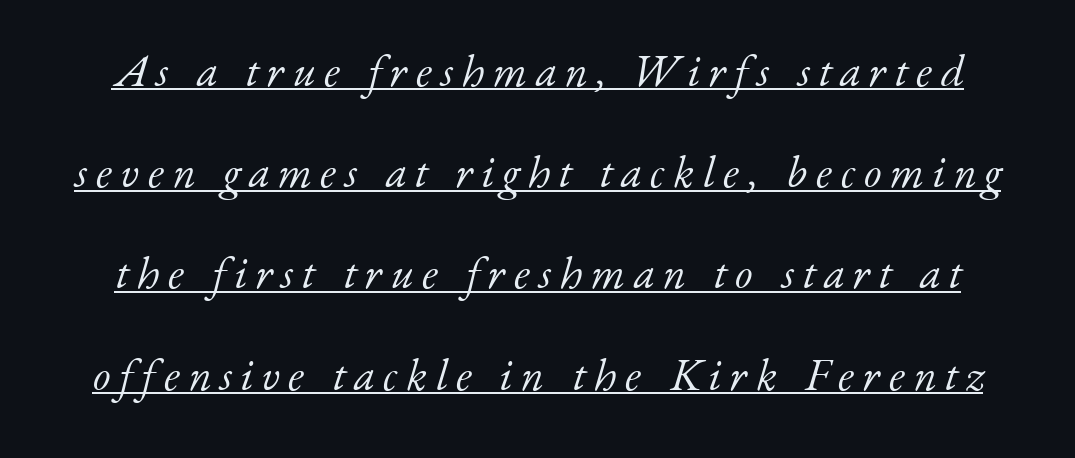
{"serif": "yes", "italic": "yes", "lean": "right", "slant_degrees": 17, "bold": "no", "weight": "light", "width": "normal", "stroke_contrast": "low", "x_height": "small", "monospaced": "no", "underline": "yes", "line_spacing": "loose", "line_spacing_ratio": 2.25, "glyph_px": 45}
